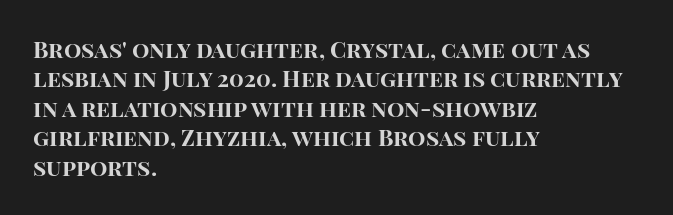
Q: Is the text bold? A: Yes.
Q: Is the text italic (slanted)? A: No, it is upright.
Q: Is the text underlined? A: No.
Q: How is the paragraph aligned? A: Left-aligned.
Q: Is the spacing between letters normal or unusually wide? A: Normal.
Q: Is the spacing between lines tight, normal or loose? A: Normal.
